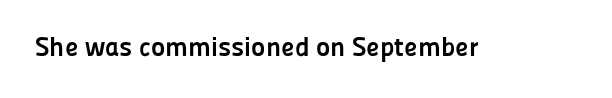
{"italic": "no", "bold": "yes", "underline": "no", "letter_spacing": "normal", "letter_spacing_em": 0.0, "glyph_px": 27}
